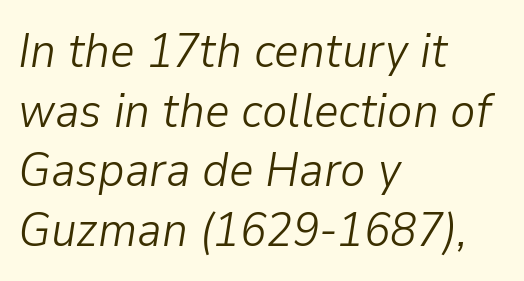
{"italic": "yes", "lean": "right", "slant_degrees": 9, "bold": "no", "weight": "light", "width": "normal", "stroke_contrast": "low", "x_height": "medium", "monospaced": "no", "underline": "no", "align": "left", "line_spacing_ratio": 1.24, "letter_spacing": "normal", "letter_spacing_em": 0.0, "glyph_px": 48}
